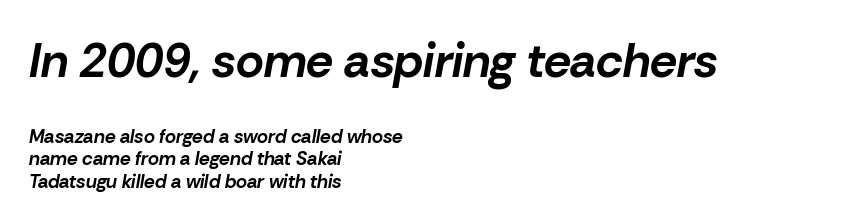
You'd pick this weight for a headline — it's a proper bold. This rendering uses left alignment, leaving the right contour irregular. The composition opens big and finishes small. The rendering uses natural spacing where letterforms have individual widths. The area under the type is left untouched. Quick note: italic.
